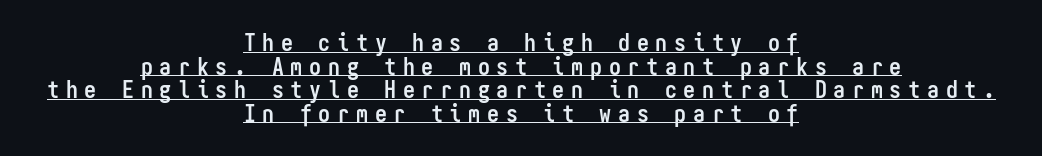
{"italic": "no", "bold": "yes", "underline": "yes", "align": "center", "line_spacing": "tight", "line_spacing_ratio": 0.98, "letter_spacing": "wide", "letter_spacing_em": 0.28, "glyph_px": 24}
